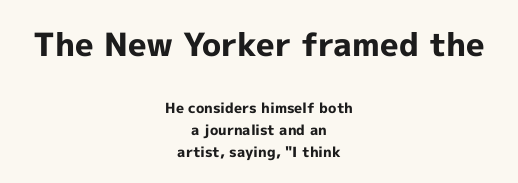
{"serif": "no", "italic": "no", "bold": "yes", "weight": "bold", "width": "normal", "x_height": "medium", "monospaced": "no", "underline": "no", "align": "center", "line_spacing": "normal", "line_spacing_ratio": 1.57, "letter_spacing": "normal", "letter_spacing_em": 0.0, "larger_block": "first", "size_ratio": 2.29, "glyph_px": 32}
